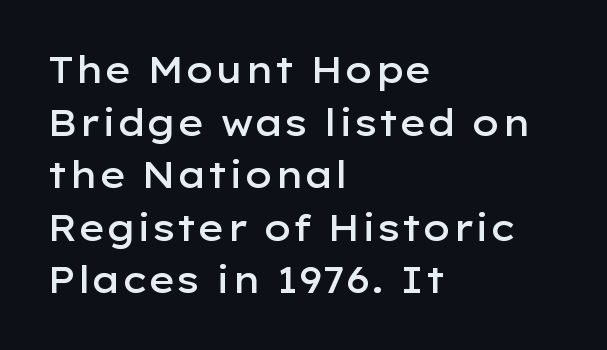
Does the copy run flush right? No — it runs flush left. Posture: upright roman. Summary of vertical rhythm: regular, with standard interline spacing. Typographically, this falls in the sans-serif category. These lines are rendered in a variable-pitch font. Stroke thickness is moderately raised; the sample reads as semibold.
